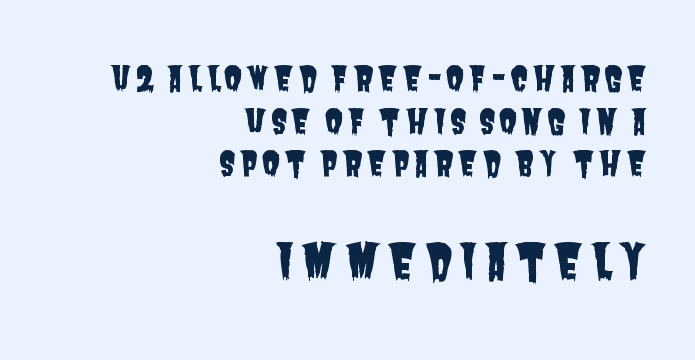
The rendering uses a moderate line-height, typical for paragraphs. Each line ends at the same right margin while the left side varies. Top chunk: small. Bottom chunk: large. Spacing verdict: proportional, widths tailored to each character. Only glyphs here, with clear space below each row. Check where the strokes stop: nothing finishes them off — pure sans.
